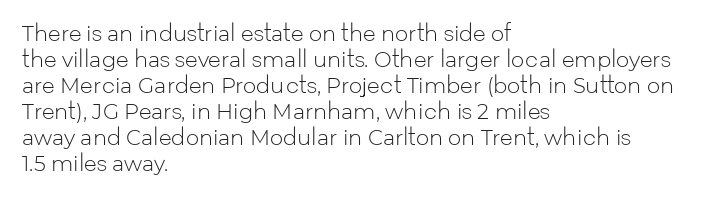
{"italic": "no", "bold": "no", "underline": "no", "align": "left", "line_spacing_ratio": 1.24, "letter_spacing": "normal", "letter_spacing_em": 0.0, "glyph_px": 21}
